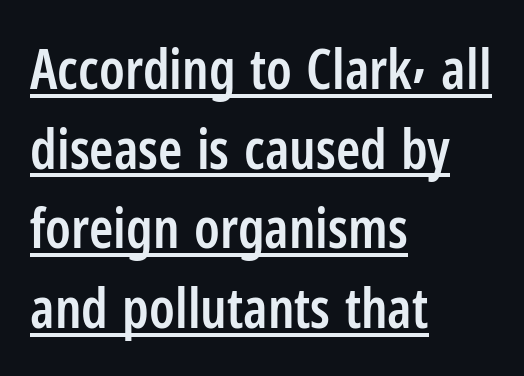
Q: Is the text bold? A: Semi-bold.
Q: Is the text italic (slanted)? A: No, it is upright.
Q: Is the typeface a serif or a sans-serif typeface? A: Sans-serif.
Q: Is the text underlined? A: Yes.
Q: How is the paragraph aligned? A: Left-aligned.
Q: Is the spacing between letters normal or unusually wide? A: Normal.
Q: Is the spacing between lines tight, normal or loose? A: Normal.
Q: Width (condensed, normal, or wide)? A: Condensed.
Q: Stroke contrast? A: Low.
Q: x-height? A: Medium.
Q: Monospaced? A: No.
